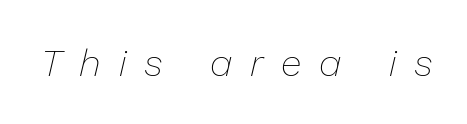
The image shows 38 px thin type, italic (leaning right); set unusually wide letter spacing (+0.47 em), not underlined; low stroke contrast and a medium x-height.
